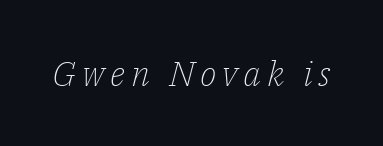
{"serif": "yes", "italic": "yes", "lean": "right", "slant_degrees": 14, "bold": "no", "weight": "light", "width": "normal", "stroke_contrast": "low", "x_height": "medium", "monospaced": "no", "underline": "no", "glyph_px": 35}
